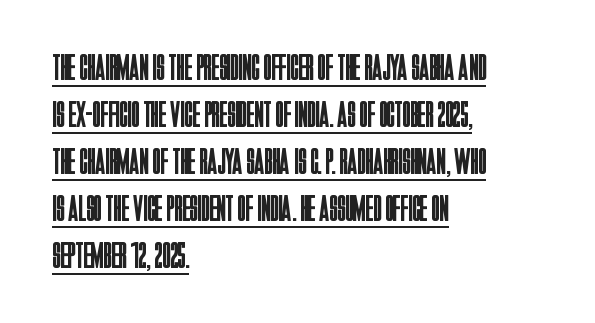
The image shows 37 px regular-weight, condensed sans-serif type, upright; set left-aligned, normal line spacing (1.27x), normal letter spacing, underlined; low stroke contrast and a large x-height.
